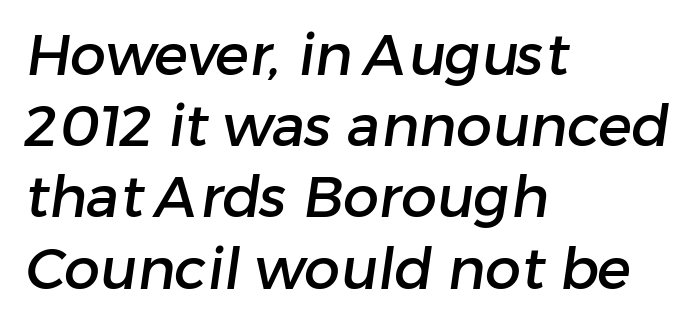
The image shows 57 px sans-serif type; set left-aligned, normal line spacing (1.25x), normal letter spacing, not underlined; low stroke contrast and a medium x-height.
